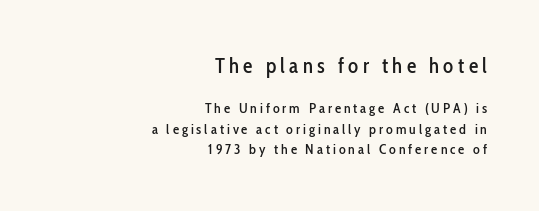
The image shows 21 px text type, upright; set right-aligned, normal line spacing (1.46x), unusually wide letter spacing (+0.21 em), not underlined; the first (top) block is 1.5x larger.
